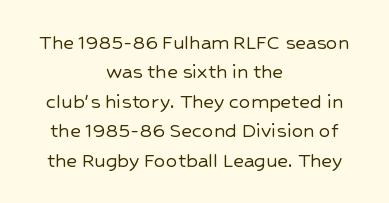
The space between consecutive lines is moderate. Each word holds together tightly as a unit, with standard inter-letter gaps. Horizontally, the lines are justified to the midpoint only. A typesetter would mark this as roman, not italic. Has an underline been added? It has not.
